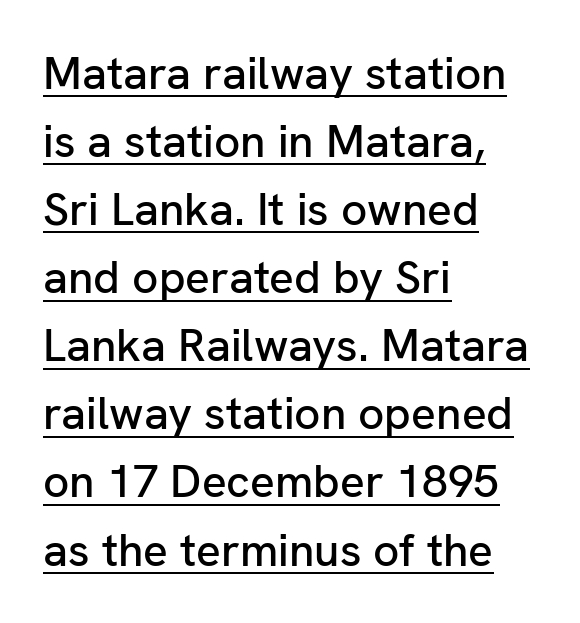
The image shows 46 px sans-serif type, upright; set left-aligned, normal line spacing (1.48x), normal letter spacing, underlined; low stroke contrast and a medium x-height.
